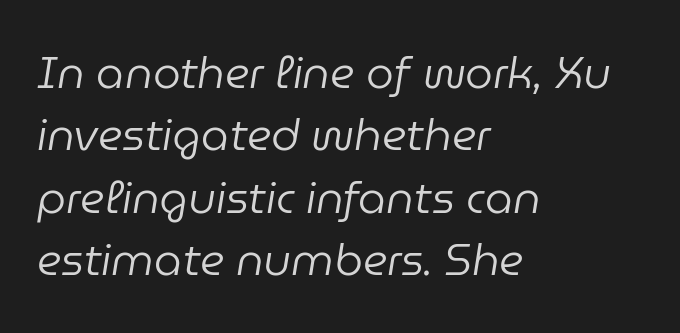
{"italic": "yes", "lean": "right", "slant_degrees": 9, "bold": "no", "weight": "regular", "width": "normal", "stroke_contrast": "low", "x_height": "medium", "monospaced": "no", "underline": "no", "align": "left", "line_spacing": "normal", "line_spacing_ratio": 1.42, "letter_spacing": "normal", "letter_spacing_em": 0.0, "glyph_px": 44}
